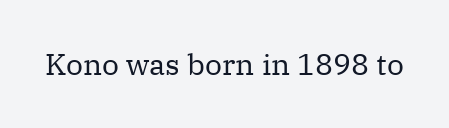
A bare baseline throughout the passage. These lines are composed in type with serifs. It's the straight-up-and-down kind of type. The letters advance in unequal steps, a hallmark of proportional type. Between one letter and the next there's only the usual sliver of space.
